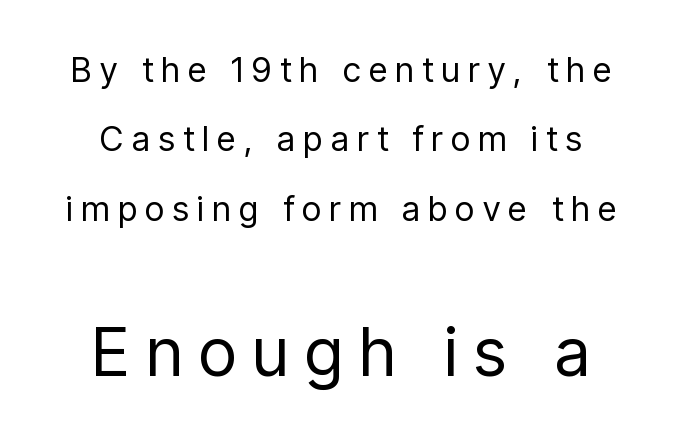
The image shows 67 px regular-weight, condensed sans-serif type, upright; set loose line spacing (2.04x), unusually wide letter spacing (+0.25 em), not underlined; the second (bottom) block is 1.97x larger; low stroke contrast and a medium x-height.
